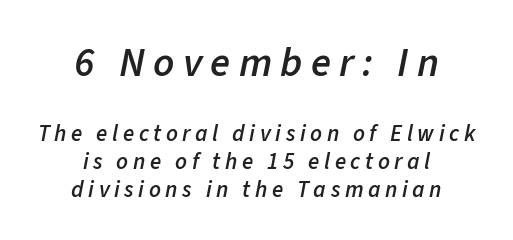
The image shows 41 px semibold type, italic (leaning right); set centered, line spacing 1.22x, unusually wide letter spacing (+0.2 em), not underlined; the first (top) block is 1.78x larger; low stroke contrast and a medium x-height.
